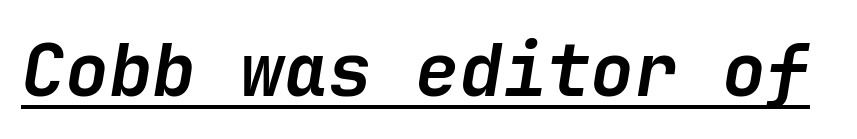
{"italic": "yes", "lean": "right", "slant_degrees": 9, "bold": "yes", "weight": "semibold", "width": "normal", "stroke_contrast": "low", "x_height": "medium", "underline": "yes", "letter_spacing": "normal", "letter_spacing_em": 0.0, "glyph_px": 73}
